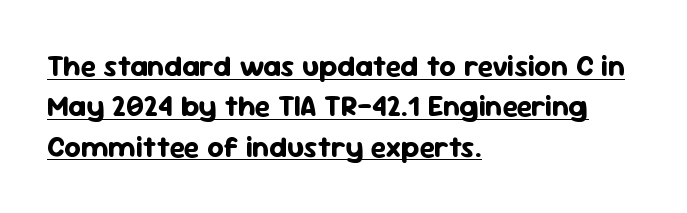
In CSS terms this would be text-align: left. Letterform terminals end flat and unadorned throughout the passage. Look at the stroke-to-counter ratio: heavy, a bold. These lines are rendered in a variable-pitch font. Rendered with straight, roman letterforms. Leading matches the norm, producing a regular column.
